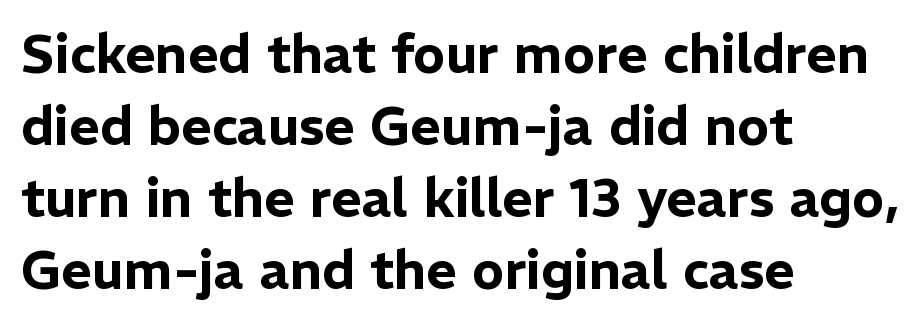
The foot of each line stays bare and open. A typesetter would call this proportional, since set widths differ per character. Does the leading feel generous? No, just average. Which margin do the lines hug? The left one — the right edge is uneven. The horizontal fit of the characters is conventional and even.
